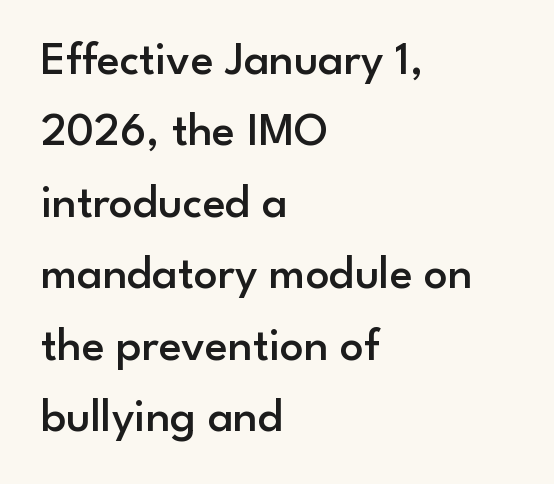
Nothing unusual about the tracking: characters are spaced as the font intends. The font family rendered here belongs to the sans-serif group. The space directly below the letters is spotless. The leading is moderate, giving the passage an even texture. The face used here is proportionally spaced, like ordinary book or web type.
